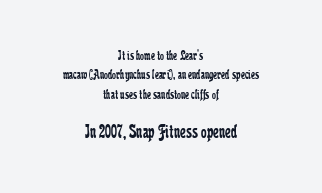
Q: Is the text bold? A: No.
Q: Is the text italic (slanted)? A: No, it is upright.
Q: Is the text underlined? A: No.
Q: How is the paragraph aligned? A: Centered.
Q: Is the spacing between letters normal or unusually wide? A: Normal.
Q: Is the spacing between lines tight, normal or loose? A: Normal.
Q: Which block of text is set in a larger size, the first (top) or the second (bottom)? A: The second (bottom) one.
